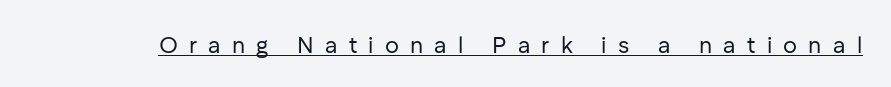
{"italic": "no", "bold": "no", "underline": "yes", "letter_spacing": "wide", "letter_spacing_em": 0.49, "glyph_px": 23}
